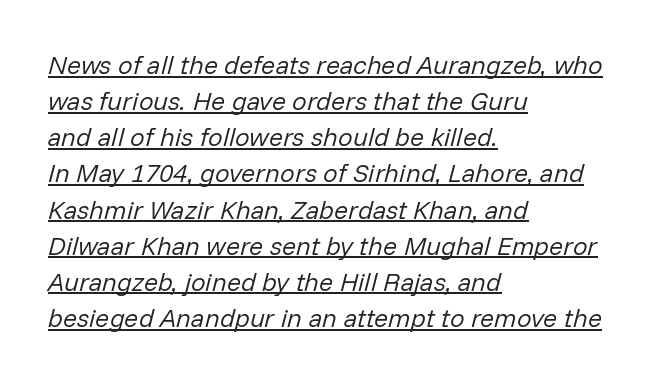
{"italic": "yes", "lean": "right", "slant_degrees": 14, "bold": "no", "underline": "yes", "align": "left", "line_spacing": "normal", "line_spacing_ratio": 1.39, "letter_spacing": "normal", "letter_spacing_em": 0.0, "glyph_px": 26}
